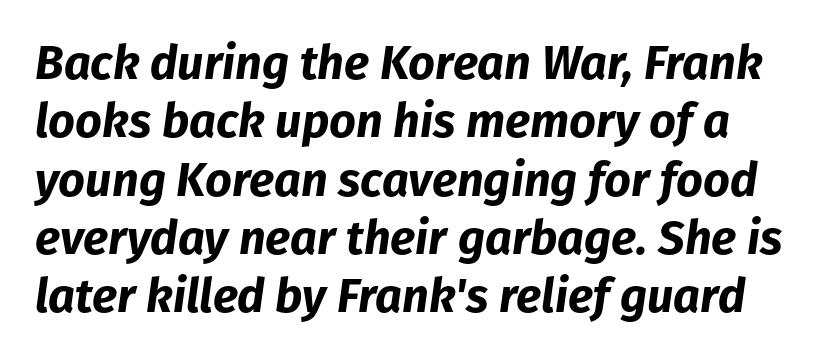
There's an unmistakable incline to the writing here. Nobody touched the tracking dial on this one. Heavy, bold letterforms. The face used here is proportionally spaced, like ordinary book or web type. The string is rendered with underlining switched off.
